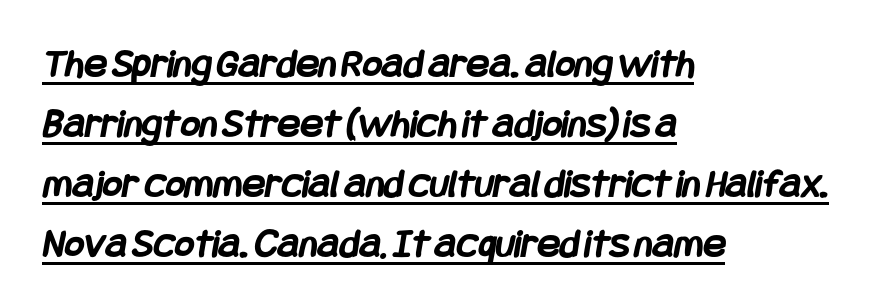
Q: Is the text bold? A: Yes.
Q: Is the typeface a serif or a sans-serif typeface? A: Sans-serif.
Q: Is the text underlined? A: Yes.
Q: How is the paragraph aligned? A: Left-aligned.
Q: Is the spacing between letters normal or unusually wide? A: Normal.
Q: Is the spacing between lines tight, normal or loose? A: Normal.
Q: Width (condensed, normal, or wide)? A: Condensed.
Q: Stroke contrast? A: Low.
Q: x-height? A: Large.
